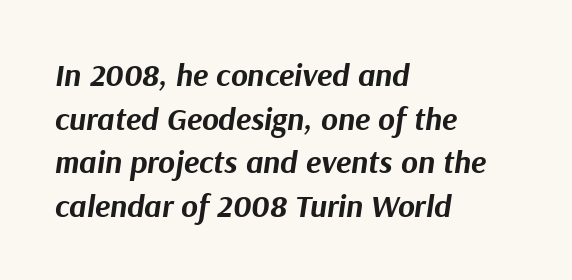
The image shows 32 px bold type, italic (leaning right); set left-aligned, normal line spacing (1.36x), normal letter spacing, not underlined; medium stroke contrast and a medium x-height.
